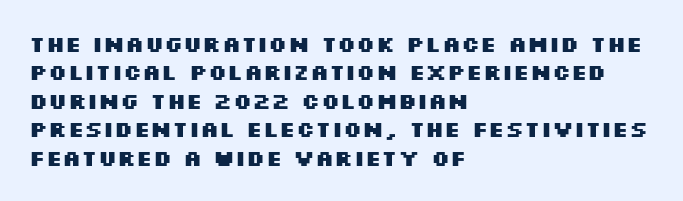
Q: Is the text bold? A: Yes.
Q: Is the text italic (slanted)? A: No, it is upright.
Q: Is the text underlined? A: No.
Q: How is the paragraph aligned? A: Left-aligned.
Q: Is the spacing between letters normal or unusually wide? A: Normal.
Q: Is the spacing between lines tight, normal or loose? A: Normal.
